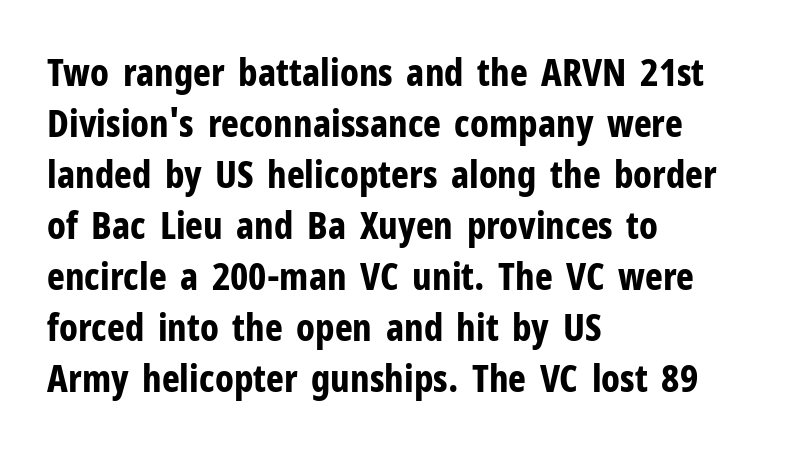
{"serif": "no", "italic": "no", "bold": "yes", "weight": "bold", "width": "condensed", "stroke_contrast": "low", "x_height": "medium", "monospaced": "no", "underline": "no", "align": "left", "line_spacing": "normal", "line_spacing_ratio": 1.34, "letter_spacing": "normal", "letter_spacing_em": 0.0, "glyph_px": 38}
